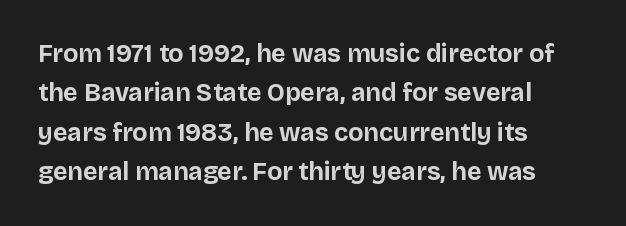
The image shows 25 px bold type, upright; set left-aligned, normal line spacing (1.58x), normal letter spacing, not underlined.
